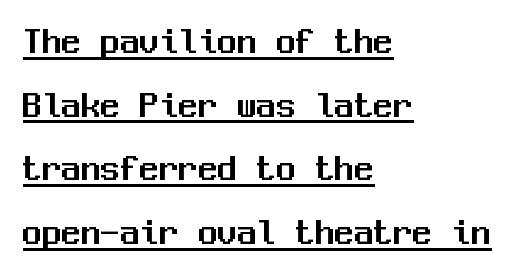
{"serif": "no", "italic": "no", "width": "normal", "stroke_contrast": "medium", "x_height": "medium", "monospaced": "yes", "underline": "yes", "align": "left", "line_spacing": "normal", "line_spacing_ratio": 1.63, "letter_spacing": "normal", "letter_spacing_em": 0.0, "glyph_px": 39}
